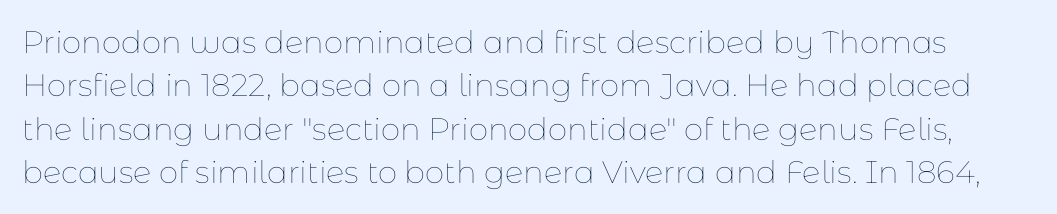
{"italic": "no", "bold": "no", "weight": "thin", "width": "normal", "stroke_contrast": "low", "x_height": "medium", "monospaced": "no", "underline": "no", "line_spacing": "normal", "line_spacing_ratio": 1.4, "letter_spacing": "normal", "letter_spacing_em": 0.0, "glyph_px": 31}
